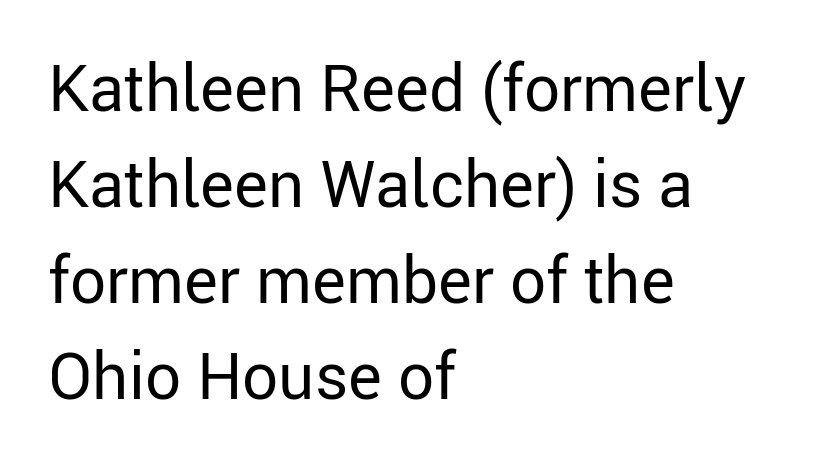
{"serif": "no", "italic": "no", "bold": "no", "weight": "regular", "width": "normal", "stroke_contrast": "low", "x_height": "medium", "monospaced": "no", "underline": "no", "align": "left", "line_spacing": "normal", "line_spacing_ratio": 1.5, "letter_spacing": "normal", "letter_spacing_em": 0.0, "glyph_px": 64}
